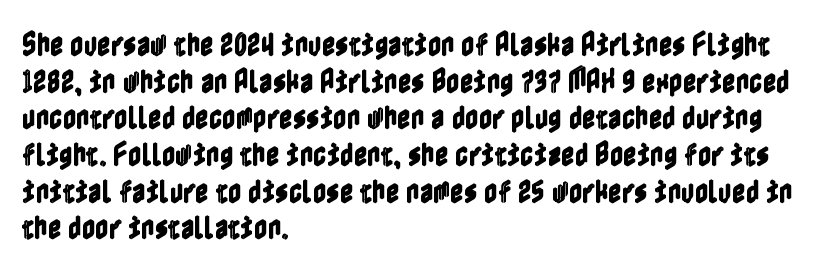
Here the glyphs are tracked normally, forming tight word shapes. Upright lettering throughout. Underline: absent. The lines are quadded left.
